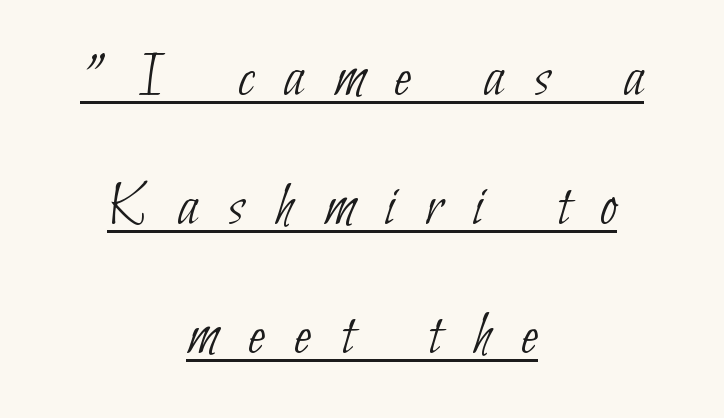
{"serif": "no", "bold": "no", "weight": "thin", "width": "condensed", "stroke_contrast": "low", "x_height": "small", "monospaced": "no", "underline": "yes", "align": "center", "line_spacing": "loose", "line_spacing_ratio": 2.08, "letter_spacing": "wide", "letter_spacing_em": 0.49, "glyph_px": 62}
